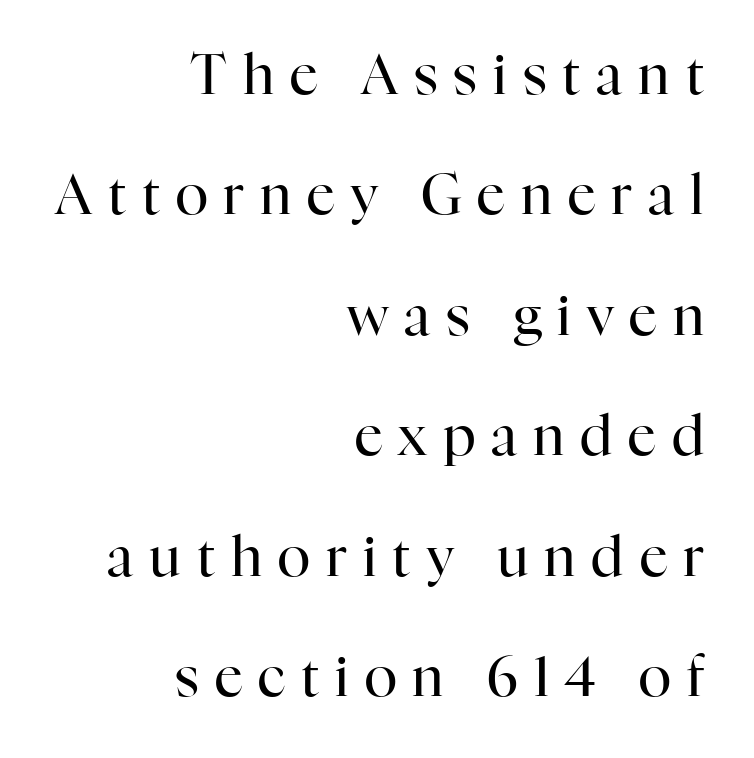
The image shows 55 px regular-weight serif type, upright; set right-aligned, loose line spacing (2.19x), unusually wide letter spacing (+0.29 em), not underlined; high stroke contrast and a medium x-height.
